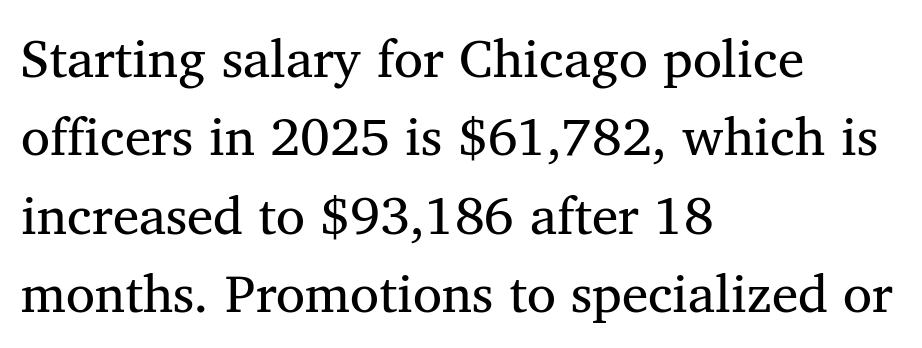
The image shows 53 px regular-weight serif type; set left-aligned, normal line spacing (1.48x), normal letter spacing, not underlined; medium stroke contrast and a medium x-height.
